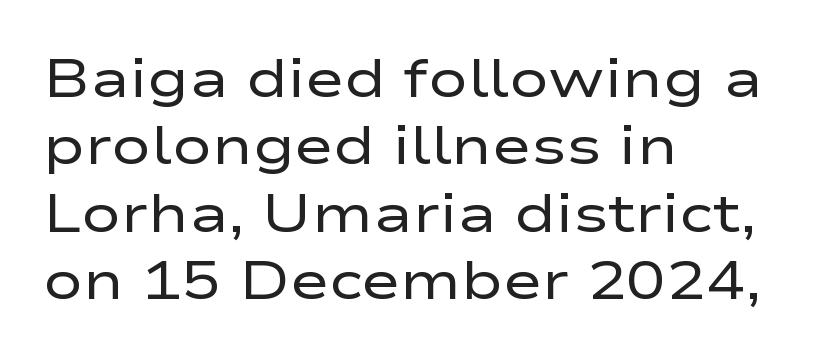
The image shows 53 px regular-weight, wide sans-serif type, upright; set left-aligned, normal line spacing (1.27x), normal letter spacing, not underlined; low stroke contrast and a medium x-height.
